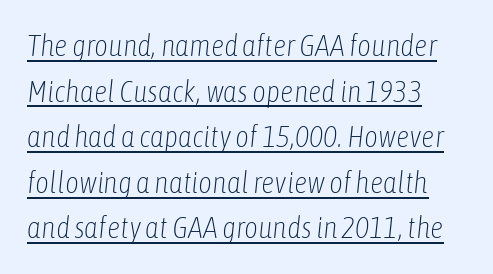
Inter-character spacing is left at the font's built-in metrics. Notice how descenders clear the ascenders below comfortably — that's standard leading. Each stroke keeps to a modest, everyday thickness or less. If you drew a ruler down the left edge, every line would touch it. Note the varied advance widths — an 'i' is clearly narrower than an 'm'. There's an unmistakable incline to the writing here.
